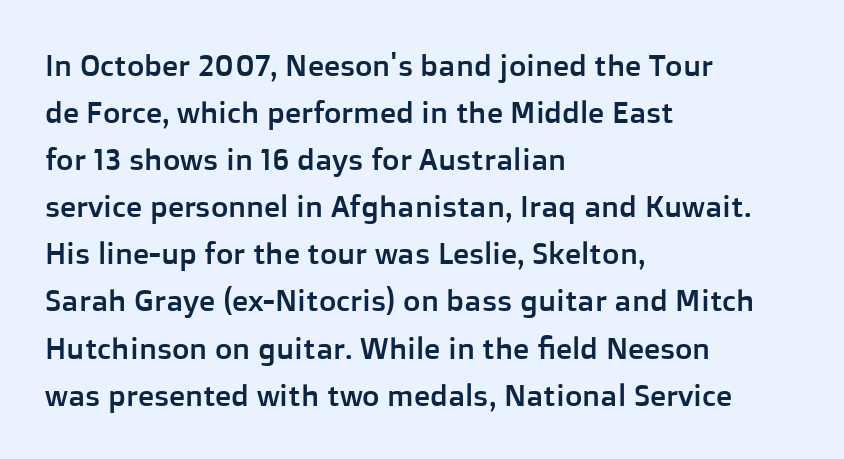
{"serif": "no", "italic": "no", "width": "normal", "stroke_contrast": "low", "x_height": "medium", "monospaced": "no", "underline": "no", "align": "left", "line_spacing": "normal", "line_spacing_ratio": 1.57, "letter_spacing": "normal", "letter_spacing_em": 0.0, "glyph_px": 30}
